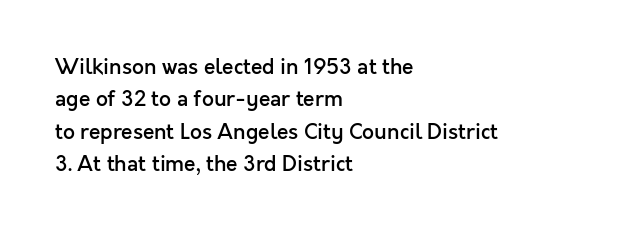
The image shows 21 px text type, upright; set left-aligned, normal line spacing (1.54x), normal letter spacing, not underlined.
